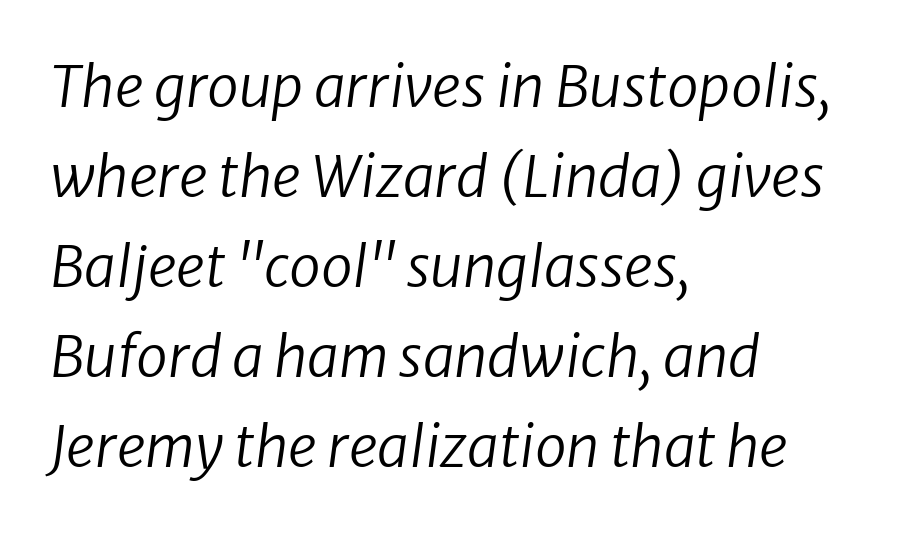
{"italic": "yes", "lean": "right", "slant_degrees": 8, "bold": "no", "weight": "regular", "width": "normal", "stroke_contrast": "low", "x_height": "medium", "monospaced": "no", "underline": "no", "align": "left", "line_spacing": "normal", "line_spacing_ratio": 1.58, "letter_spacing": "normal", "letter_spacing_em": 0.0, "glyph_px": 57}
